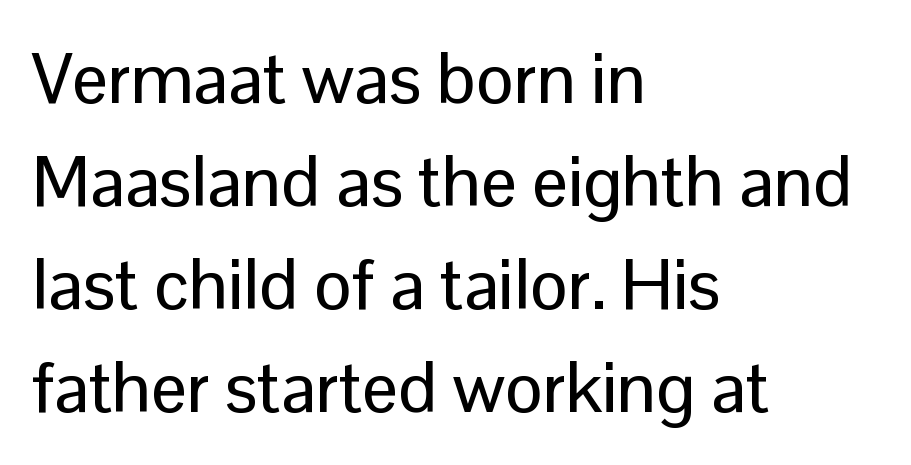
The line texture is even and compact thanks to regular tracking. Only glyphs here, with clear space below each row. Proportional: the letters do not fall into vertical columns. The rag falls on the right side of this text block. Check where the strokes stop: nothing finishes them off — pure sans.
